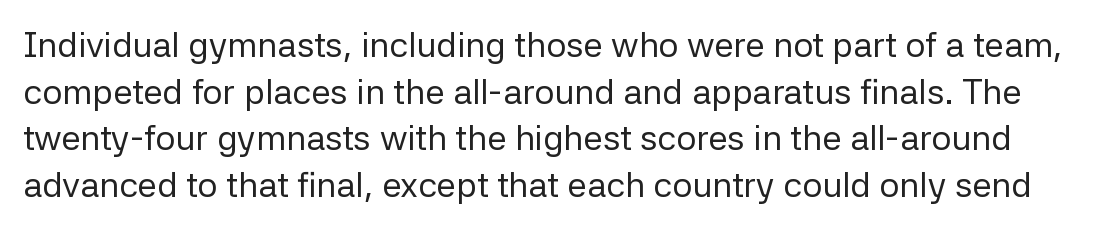
{"serif": "no", "italic": "no", "bold": "no", "weight": "regular", "width": "normal", "stroke_contrast": "low", "x_height": "medium", "monospaced": "no", "underline": "no", "line_spacing": "normal", "line_spacing_ratio": 1.33, "letter_spacing": "normal", "letter_spacing_em": 0.0, "glyph_px": 35}
